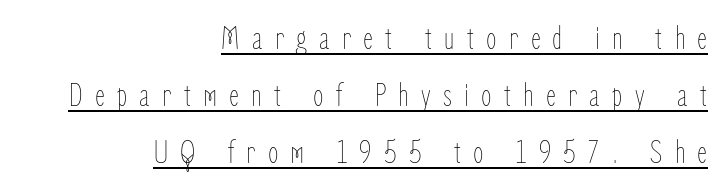
The image shows 34 px thin, condensed type, upright; set right-aligned, normal line spacing (1.68x), unusually wide letter spacing (+0.36 em), underlined; low stroke contrast and a medium x-height.
